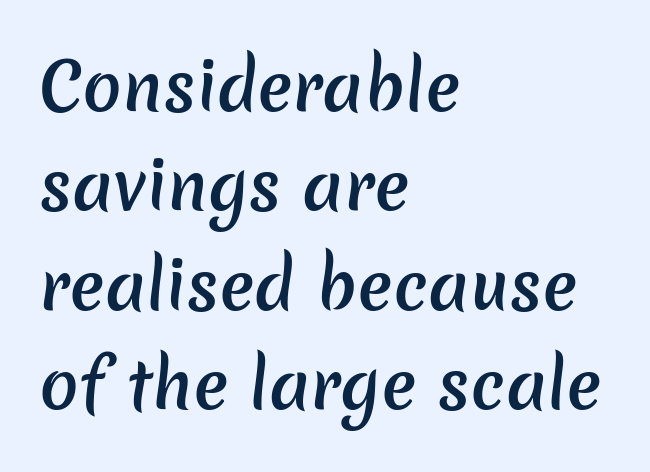
Q: Is the text bold? A: Semi-bold.
Q: Is the typeface a serif or a sans-serif typeface? A: Sans-serif.
Q: Is the text underlined? A: No.
Q: How is the paragraph aligned? A: Left-aligned.
Q: Is the spacing between letters normal or unusually wide? A: Normal.
Q: Is the spacing between lines tight, normal or loose? A: Normal.
Q: Width (condensed, normal, or wide)? A: Normal.
Q: Stroke contrast? A: Low.
Q: x-height? A: Medium.
Q: Monospaced? A: No.
